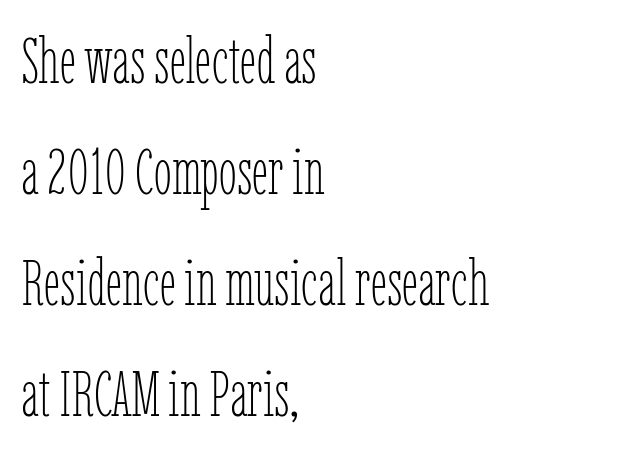
{"italic": "no", "bold": "no", "weight": "thin", "width": "condensed", "stroke_contrast": "low", "x_height": "medium", "monospaced": "no", "underline": "no", "align": "left", "line_spacing_ratio": 1.71, "letter_spacing": "normal", "letter_spacing_em": 0.0, "glyph_px": 65}
